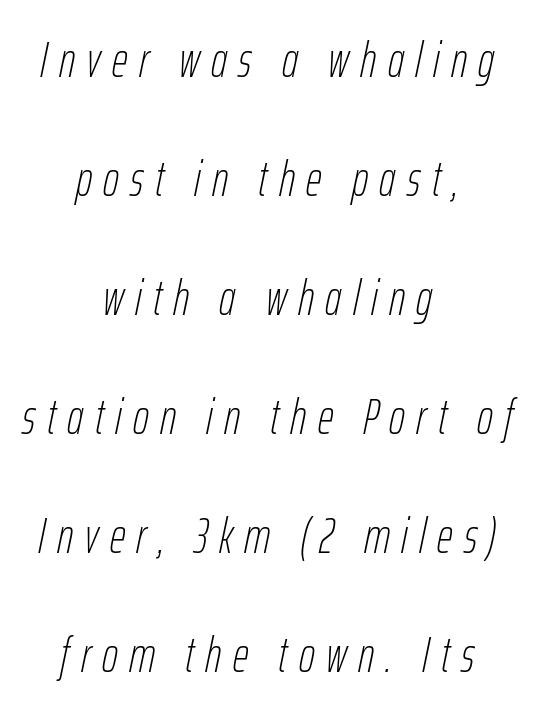
{"italic": "yes", "lean": "right", "slant_degrees": 12, "bold": "no", "weight": "thin", "width": "condensed", "stroke_contrast": "low", "x_height": "medium", "monospaced": "no", "underline": "no", "align": "center", "line_spacing": "loose", "line_spacing_ratio": 2.43, "letter_spacing": "wide", "letter_spacing_em": 0.23, "glyph_px": 49}
